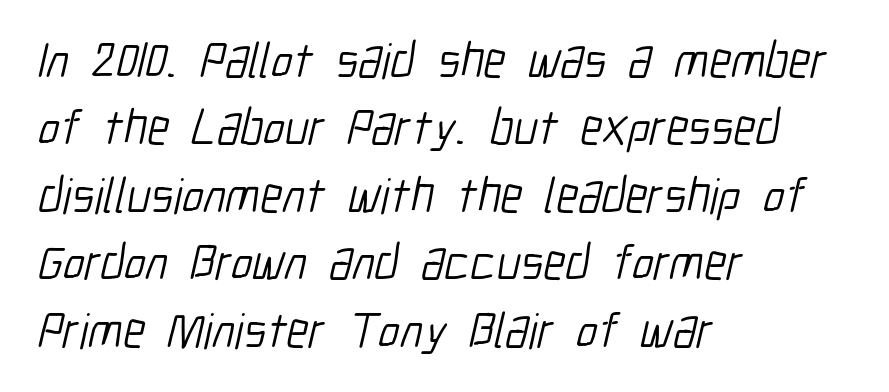
The image shows 50 px light, condensed sans-serif type; set left-aligned, normal line spacing (1.35x), normal letter spacing, not underlined; low stroke contrast and a medium x-height.
